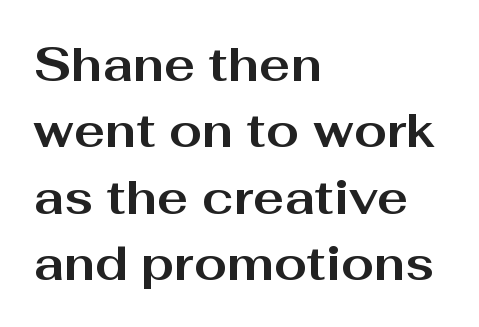
Q: Is the text bold? A: Yes.
Q: Is the text italic (slanted)? A: No, it is upright.
Q: Is the typeface a serif or a sans-serif typeface? A: Sans-serif.
Q: Is the text underlined? A: No.
Q: How is the paragraph aligned? A: Left-aligned.
Q: Is the spacing between letters normal or unusually wide? A: Normal.
Q: Is the spacing between lines tight, normal or loose? A: Normal.
Q: Width (condensed, normal, or wide)? A: Wide.
Q: Stroke contrast? A: Medium.
Q: x-height? A: Medium.
Q: Monospaced? A: No.
